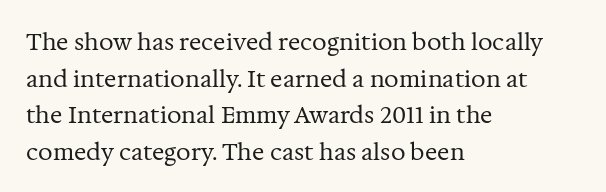
The image shows 23 px text type, upright; set left-aligned, normal line spacing (1.59x), normal letter spacing, not underlined.
